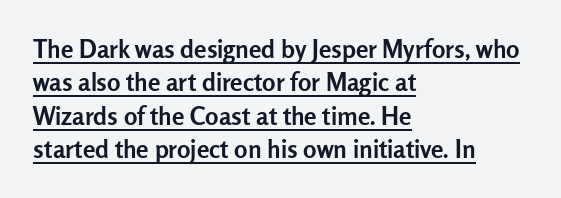
{"italic": "no", "bold": "yes", "underline": "yes", "align": "left", "line_spacing": "normal", "line_spacing_ratio": 1.34, "letter_spacing": "normal", "letter_spacing_em": 0.0, "glyph_px": 25}
